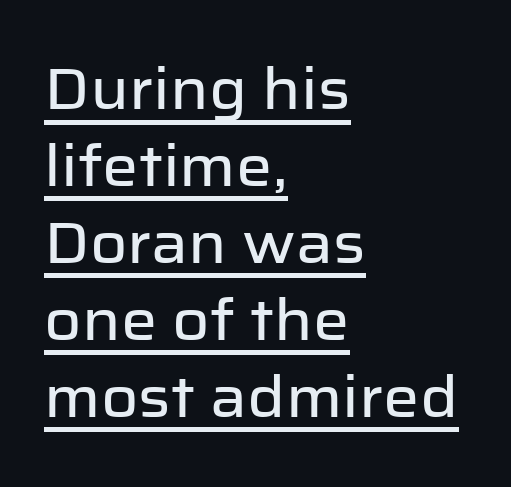
{"serif": "no", "italic": "no", "width": "normal", "stroke_contrast": "low", "x_height": "medium", "monospaced": "no", "underline": "yes", "align": "left", "line_spacing": "normal", "line_spacing_ratio": 1.35, "letter_spacing": "normal", "letter_spacing_em": 0.0, "glyph_px": 57}
